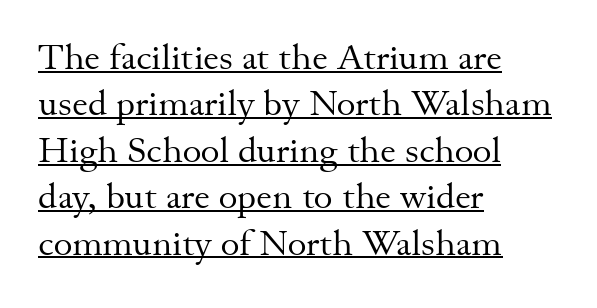
{"serif": "yes", "italic": "no", "bold": "no", "weight": "regular", "width": "normal", "stroke_contrast": "medium", "x_height": "small", "monospaced": "no", "underline": "yes", "align": "left", "line_spacing": "normal", "line_spacing_ratio": 1.29, "letter_spacing": "normal", "letter_spacing_em": 0.0, "glyph_px": 36}
